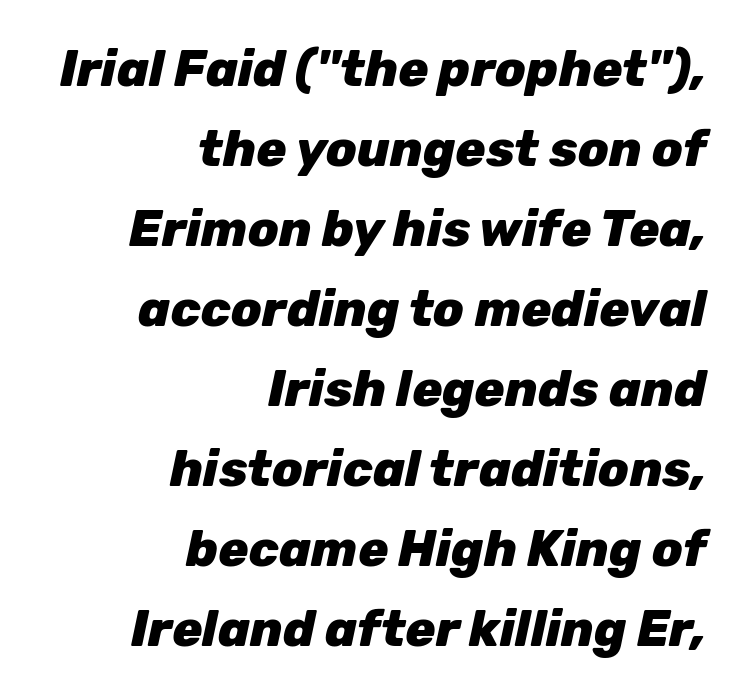
Q: Is the text bold? A: Yes.
Q: Is the text italic (slanted)? A: Yes, it leans right by about 12 degrees.
Q: Is the text underlined? A: No.
Q: How is the paragraph aligned? A: Right-aligned.
Q: Is the spacing between letters normal or unusually wide? A: Normal.
Q: Is the spacing between lines tight, normal or loose? A: Normal.
Q: Width (condensed, normal, or wide)? A: Normal.
Q: Stroke contrast? A: Low.
Q: x-height? A: Medium.
Q: Monospaced? A: No.
